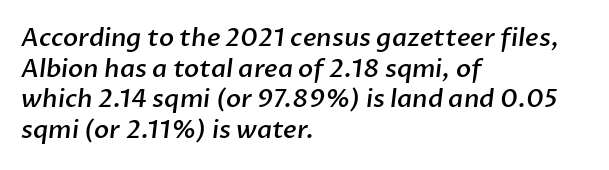
Q: Is the text bold? A: Semi-bold.
Q: Is the text underlined? A: No.
Q: How is the paragraph aligned? A: Left-aligned.
Q: Is the spacing between letters normal or unusually wide? A: Normal.
